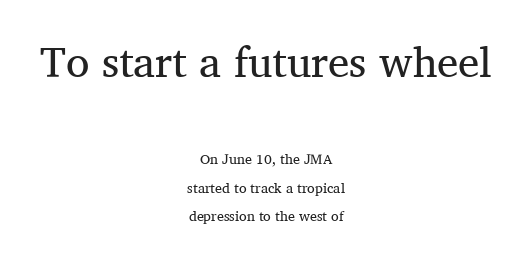
Q: Is the text bold? A: No.
Q: Is the text italic (slanted)? A: No, it is upright.
Q: Is the typeface a serif or a sans-serif typeface? A: Serif.
Q: Is the text underlined? A: No.
Q: How is the paragraph aligned? A: Centered.
Q: Is the spacing between letters normal or unusually wide? A: Normal.
Q: Is the spacing between lines tight, normal or loose? A: Loose.
Q: Which block of text is set in a larger size, the first (top) or the second (bottom)? A: The first (top) one.
Q: Width (condensed, normal, or wide)? A: Normal.
Q: Stroke contrast? A: Medium.
Q: x-height? A: Medium.
Q: Monospaced? A: No.
